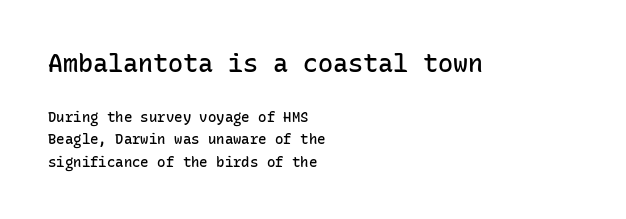
Stems and bowls a touch heavier than normal — semibold. Letters rest on an invisible, unmarked baseline. Typeset ragged right — the left edge is the straight one. Type size steps down from the first block to the second. Leading matches the norm, producing a regular column.
